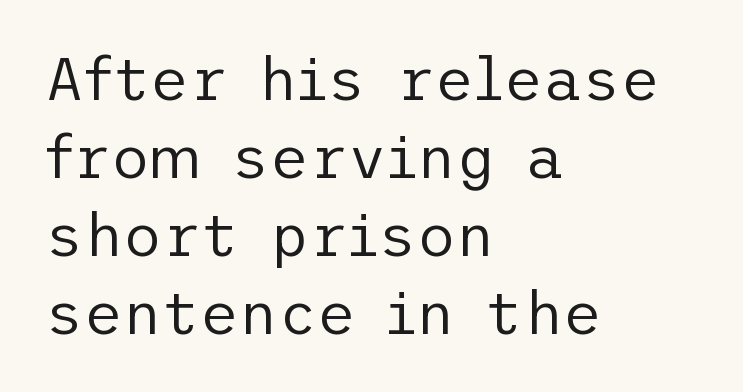
The image shows 60 px regular-weight sans-serif type, upright; set left-aligned, normal line spacing (1.3x), normal letter spacing, not underlined; low stroke contrast and a medium x-height.
